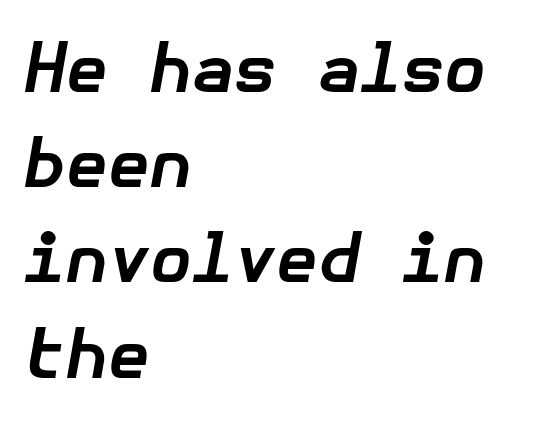
{"italic": "yes", "lean": "right", "slant_degrees": 10, "bold": "yes", "weight": "bold", "width": "normal", "stroke_contrast": "low", "x_height": "medium", "underline": "no", "align": "left", "line_spacing": "normal", "line_spacing_ratio": 1.4, "letter_spacing": "normal", "letter_spacing_em": 0.0, "glyph_px": 68}
